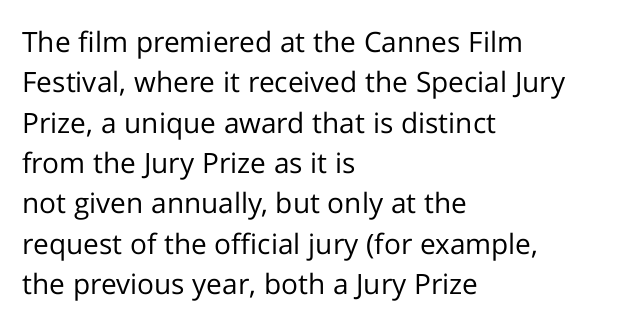
Q: Is the text bold? A: No.
Q: Is the text italic (slanted)? A: No, it is upright.
Q: Is the typeface a serif or a sans-serif typeface? A: Sans-serif.
Q: Is the text underlined? A: No.
Q: How is the paragraph aligned? A: Left-aligned.
Q: Is the spacing between letters normal or unusually wide? A: Normal.
Q: Is the spacing between lines tight, normal or loose? A: Normal.
Q: Width (condensed, normal, or wide)? A: Normal.
Q: Stroke contrast? A: Low.
Q: x-height? A: Medium.
Q: Monospaced? A: No.
